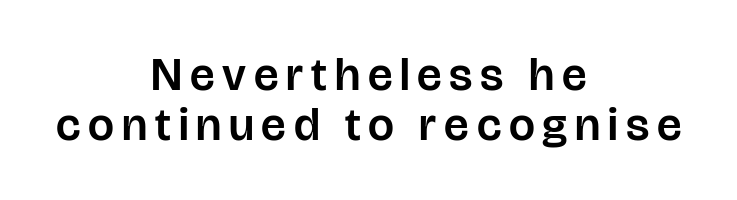
Q: Is the text italic (slanted)? A: No, it is upright.
Q: Is the typeface a serif or a sans-serif typeface? A: Sans-serif.
Q: Is the text underlined? A: No.
Q: How is the paragraph aligned? A: Centered.
Q: Is the spacing between lines tight, normal or loose? A: Tight.
Q: Width (condensed, normal, or wide)? A: Normal.
Q: Stroke contrast? A: Low.
Q: x-height? A: Large.
Q: Monospaced? A: No.
